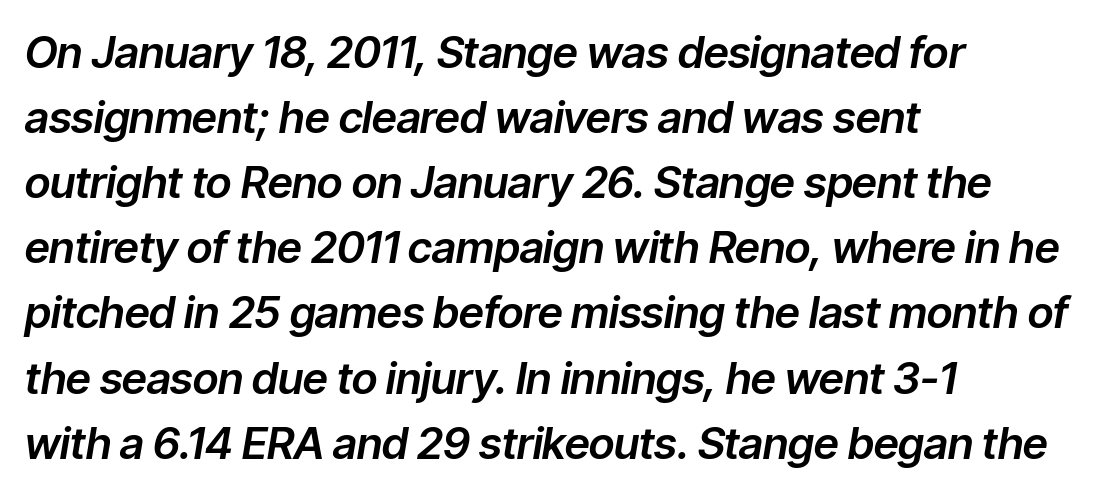
The image shows 44 px text type, italic (leaning right); set left-aligned, normal line spacing (1.48x), normal letter spacing, not underlined; low stroke contrast and a medium x-height.
